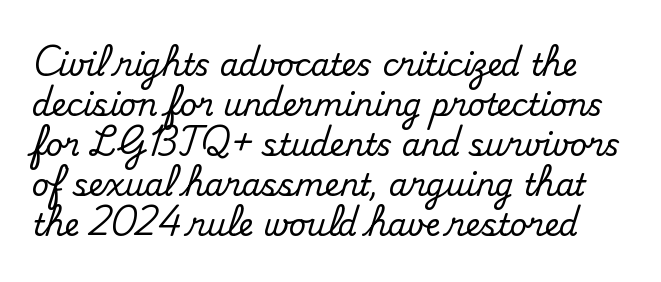
Q: Is the text italic (slanted)? A: Yes.
Q: Is the typeface a serif or a sans-serif typeface? A: Serif.
Q: Is the text underlined? A: No.
Q: Is the spacing between letters normal or unusually wide? A: Normal.
Q: Is the spacing between lines tight, normal or loose? A: Normal.
Q: Width (condensed, normal, or wide)? A: Normal.
Q: Stroke contrast? A: Medium.
Q: x-height? A: Small.
Q: Monospaced? A: No.
